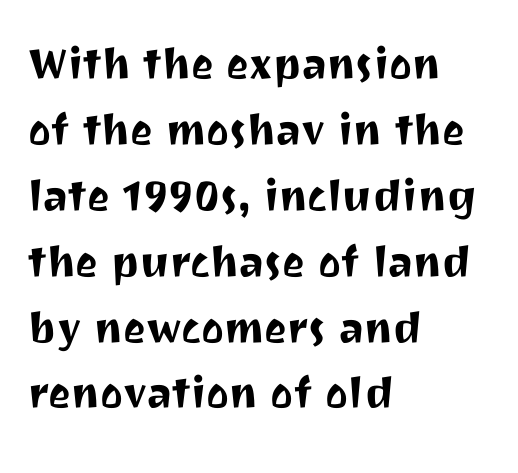
Q: Is the text italic (slanted)? A: No, it is upright.
Q: Is the typeface a serif or a sans-serif typeface? A: Sans-serif.
Q: Is the text underlined? A: No.
Q: How is the paragraph aligned? A: Left-aligned.
Q: Is the spacing between letters normal or unusually wide? A: Normal.
Q: Width (condensed, normal, or wide)? A: Normal.
Q: Stroke contrast? A: Medium.
Q: x-height? A: Medium.
Q: Monospaced? A: No.
